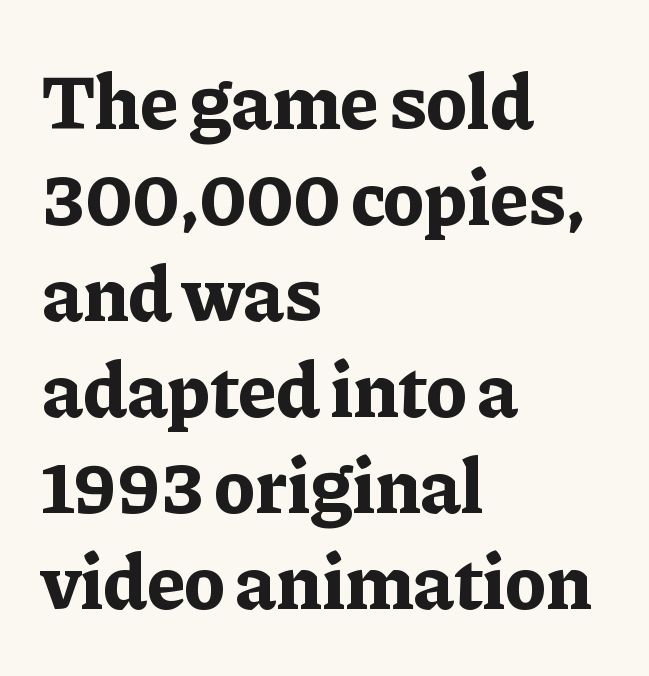
{"serif": "yes", "italic": "no", "bold": "yes", "weight": "bold", "width": "normal", "stroke_contrast": "low", "x_height": "medium", "monospaced": "no", "underline": "no", "align": "left", "line_spacing_ratio": 1.23, "letter_spacing": "normal", "letter_spacing_em": 0.0, "glyph_px": 78}
